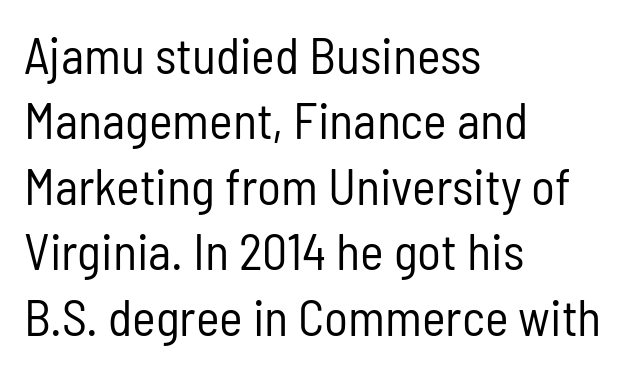
The image shows 50 px regular-weight, condensed sans-serif type, upright; set left-aligned, normal line spacing (1.31x), normal letter spacing, not underlined; low stroke contrast and a medium x-height.
